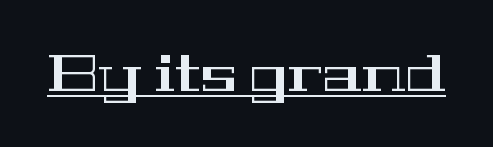
Q: Is the text italic (slanted)? A: No, it is upright.
Q: Is the typeface a serif or a sans-serif typeface? A: Serif.
Q: Is the text underlined? A: Yes.
Q: Is the spacing between letters normal or unusually wide? A: Normal.
Q: Width (condensed, normal, or wide)? A: Wide.
Q: Stroke contrast? A: High.
Q: x-height? A: Medium.
Q: Monospaced? A: No.
